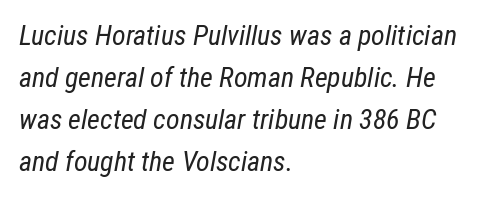
{"italic": "yes", "lean": "right", "slant_degrees": 12, "bold": "no", "weight": "regular", "width": "condensed", "stroke_contrast": "low", "x_height": "medium", "monospaced": "no", "underline": "no", "align": "left", "line_spacing": "normal", "line_spacing_ratio": 1.5, "letter_spacing": "normal", "letter_spacing_em": 0.0, "glyph_px": 28}
